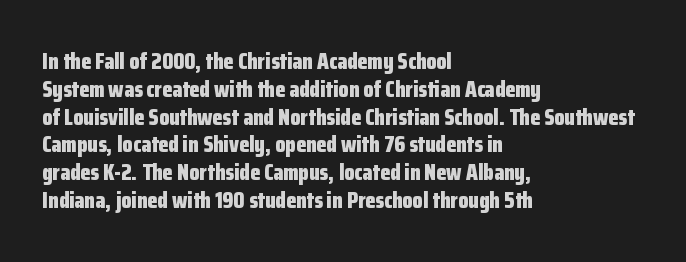
The image shows 23 px bold type, upright; set left-aligned, line spacing 1.21x, normal letter spacing, not underlined.
